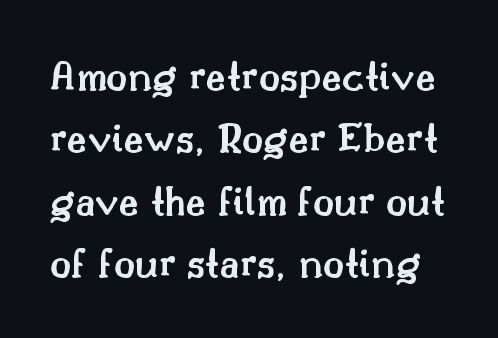
Is this a sans? No — the strokes have serifs. This rendering features lettering with no underline. Honestly, the row spacing looks completely unremarkable. Heft: intermediate — a semibold.
